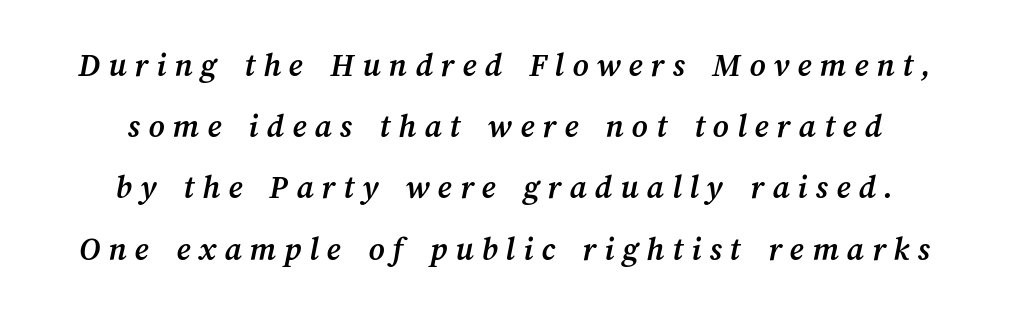
{"bold": "yes", "weight": "semibold", "width": "normal", "stroke_contrast": "medium", "x_height": "medium", "monospaced": "no", "underline": "no", "line_spacing_ratio": 1.8, "letter_spacing": "wide", "letter_spacing_em": 0.24, "glyph_px": 34}
